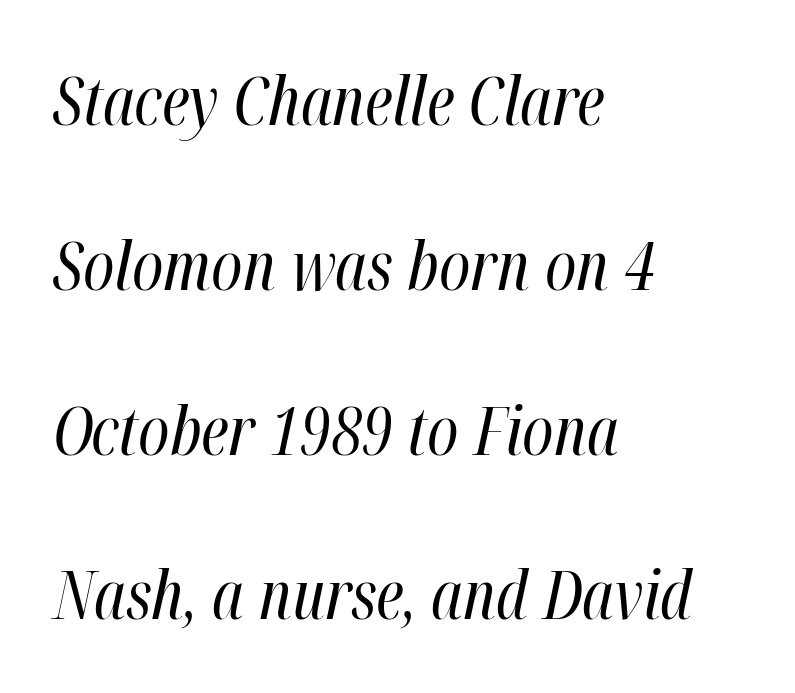
Q: Is the text bold? A: No.
Q: Is the text italic (slanted)? A: Yes, it leans right by about 12 degrees.
Q: Is the text underlined? A: No.
Q: How is the paragraph aligned? A: Left-aligned.
Q: Is the spacing between letters normal or unusually wide? A: Normal.
Q: Is the spacing between lines tight, normal or loose? A: Loose.
Q: Width (condensed, normal, or wide)? A: Condensed.
Q: Stroke contrast? A: High.
Q: x-height? A: Medium.
Q: Monospaced? A: No.
